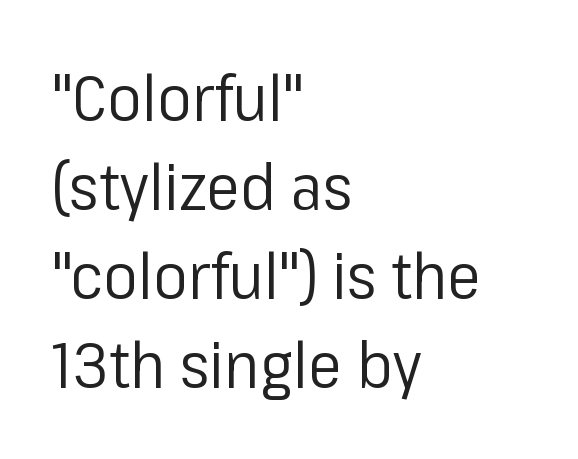
The image shows 64 px regular-weight sans-serif type, upright; set left-aligned, normal line spacing (1.39x), normal letter spacing, not underlined; low stroke contrast and a medium x-height.
